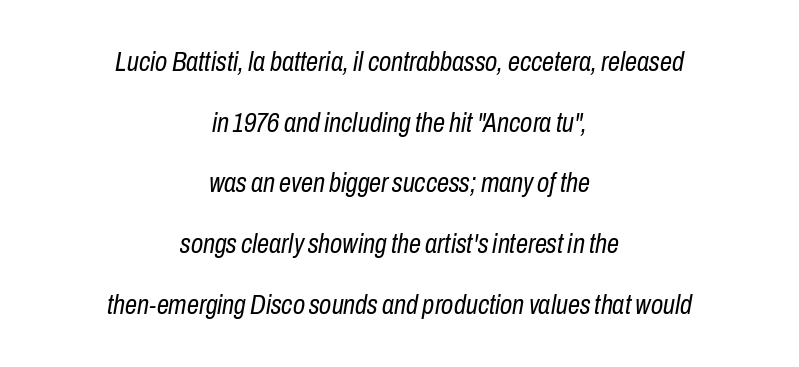
The image shows 27 px text type, italic (leaning right); set centered, loose line spacing (2.25x), normal letter spacing, not underlined.
